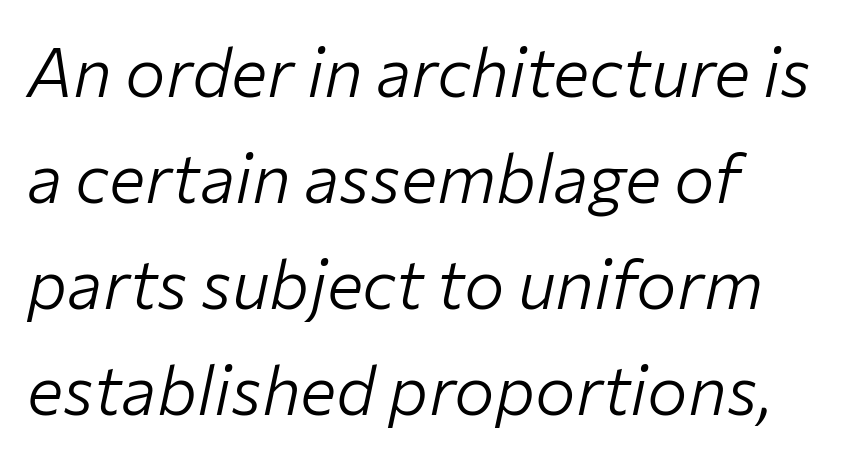
Q: Is the text bold? A: No.
Q: Is the text italic (slanted)? A: Yes, it leans right by about 12 degrees.
Q: Is the text underlined? A: No.
Q: How is the paragraph aligned? A: Left-aligned.
Q: Is the spacing between letters normal or unusually wide? A: Normal.
Q: Is the spacing between lines tight, normal or loose? A: Normal.
Q: Width (condensed, normal, or wide)? A: Normal.
Q: Stroke contrast? A: Low.
Q: x-height? A: Medium.
Q: Monospaced? A: No.
